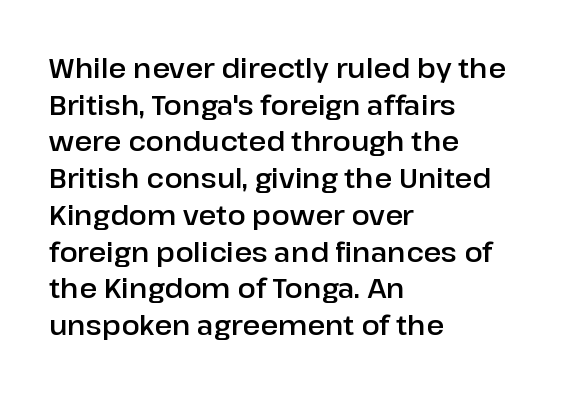
{"italic": "no", "underline": "no", "align": "left", "line_spacing": "normal", "line_spacing_ratio": 1.36, "letter_spacing": "normal", "letter_spacing_em": 0.0, "glyph_px": 27}
